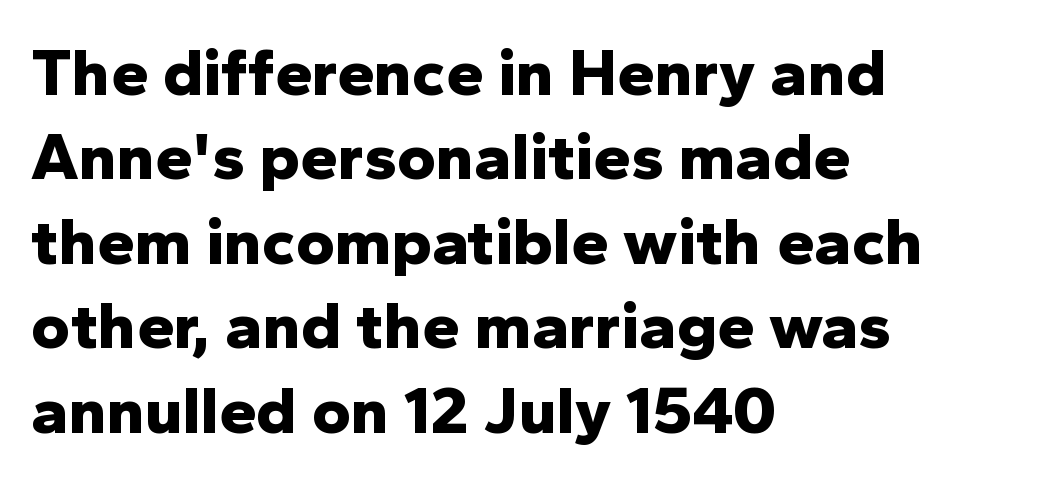
{"serif": "no", "italic": "no", "bold": "yes", "weight": "bold", "width": "normal", "stroke_contrast": "low", "x_height": "medium", "monospaced": "no", "underline": "no", "align": "left", "line_spacing": "normal", "line_spacing_ratio": 1.26, "letter_spacing": "normal", "letter_spacing_em": 0.0, "glyph_px": 67}
